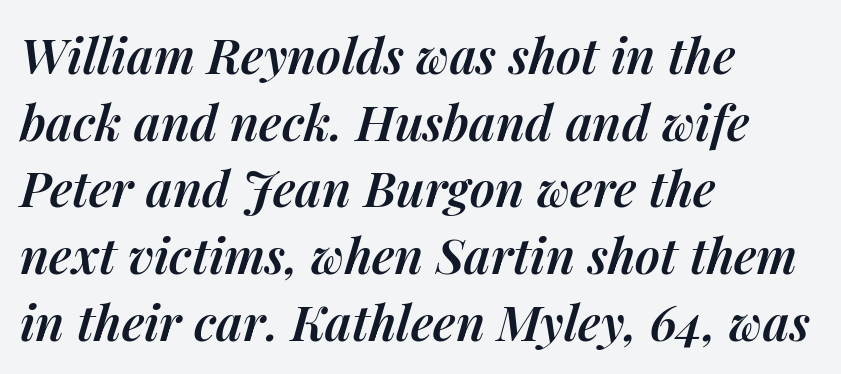
The image shows 49 px semibold type, italic (leaning right); set left-aligned, normal line spacing (1.36x), normal letter spacing, not underlined; medium stroke contrast and a medium x-height.
